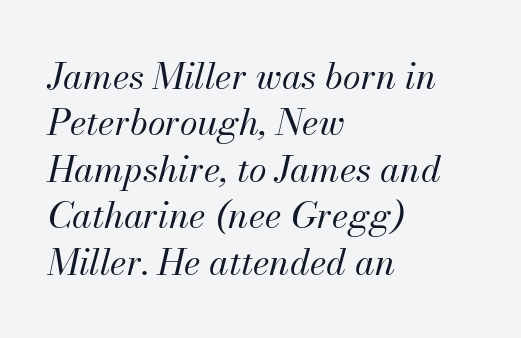
{"italic": "yes", "lean": "right", "slant_degrees": 13, "bold": "no", "weight": "regular", "width": "normal", "stroke_contrast": "medium", "x_height": "small", "monospaced": "no", "underline": "no", "align": "left", "line_spacing": "normal", "line_spacing_ratio": 1.29, "letter_spacing": "normal", "letter_spacing_em": 0.0, "glyph_px": 36}
